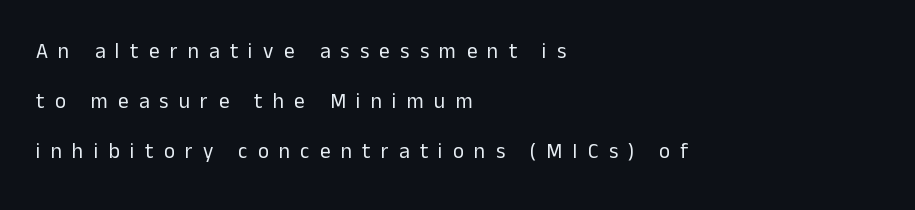
The image shows 21 px text type, upright; set left-aligned, loose line spacing (2.39x), unusually wide letter spacing (+0.49 em), not underlined.
